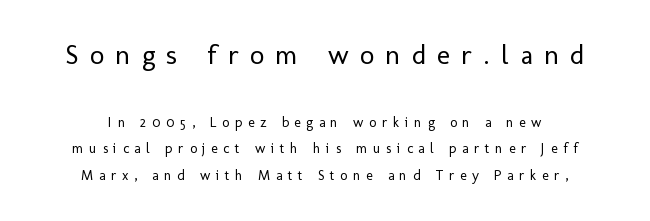
The image shows 28 px regular-weight sans-serif type, upright; set centered, loose line spacing (1.9x), unusually wide letter spacing (+0.4 em), not underlined; the first (top) block is 2.0x larger; low stroke contrast and a medium x-height.
